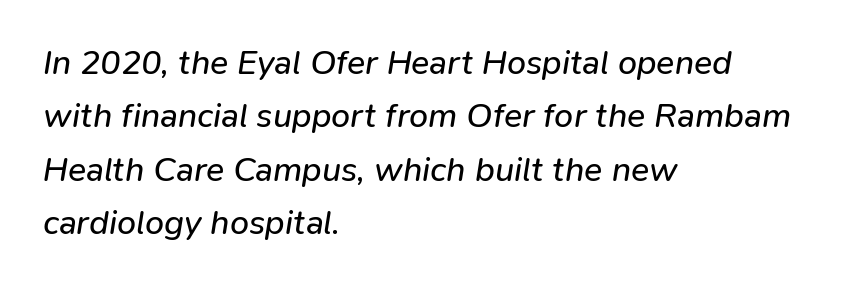
{"italic": "yes", "lean": "right", "slant_degrees": 9, "bold": "no", "weight": "regular", "width": "normal", "stroke_contrast": "low", "x_height": "medium", "monospaced": "no", "underline": "no", "align": "left", "line_spacing": "normal", "line_spacing_ratio": 1.57, "letter_spacing": "normal", "letter_spacing_em": 0.0, "glyph_px": 34}
